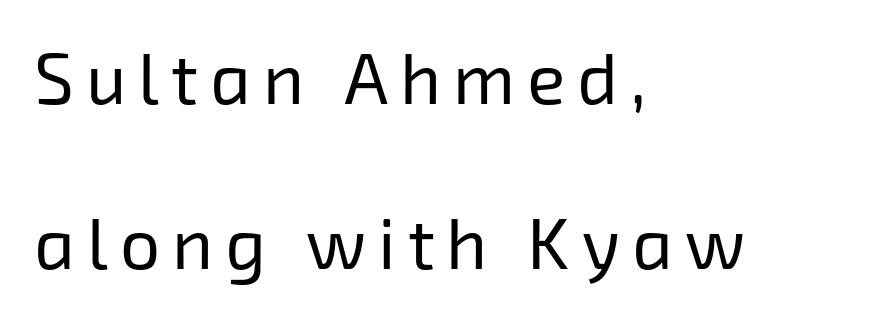
Q: Is the text bold? A: No.
Q: Is the typeface a serif or a sans-serif typeface? A: Sans-serif.
Q: Is the text underlined? A: No.
Q: How is the paragraph aligned? A: Left-aligned.
Q: Is the spacing between lines tight, normal or loose? A: Loose.
Q: Width (condensed, normal, or wide)? A: Normal.
Q: Stroke contrast? A: Low.
Q: x-height? A: Medium.
Q: Monospaced? A: No.
